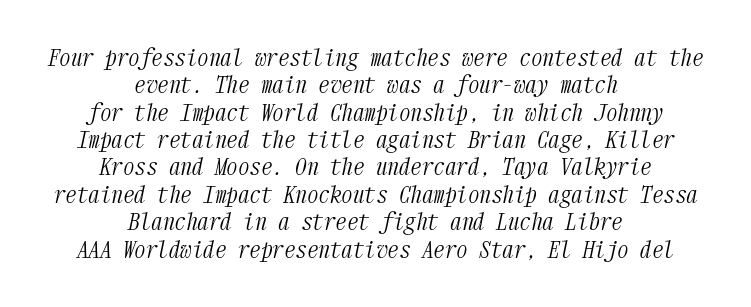
There's an unmistakable incline to the writing here. Underlining? Definitely not there. The face used here is rendered with its standard letterfit. Nothing heavy about these letters — not bold at all. The rag falls on both sides of this text block equally.
